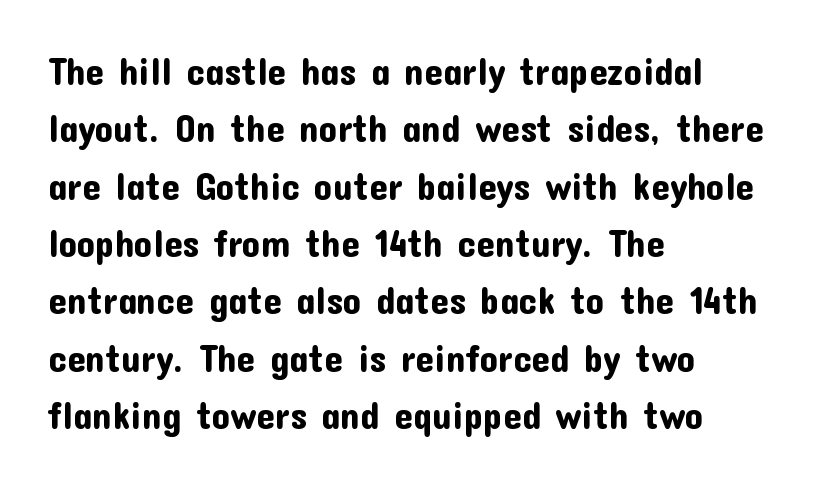
Check where the strokes stop: nothing finishes them off — pure sans. Whoever set this chose a conventional vertical rhythm. Ordinary non-slanted type is in use. Underlining? Definitely not there. Line starts are locked; line ends wander. These lines are rendered in a variable-pitch font.
